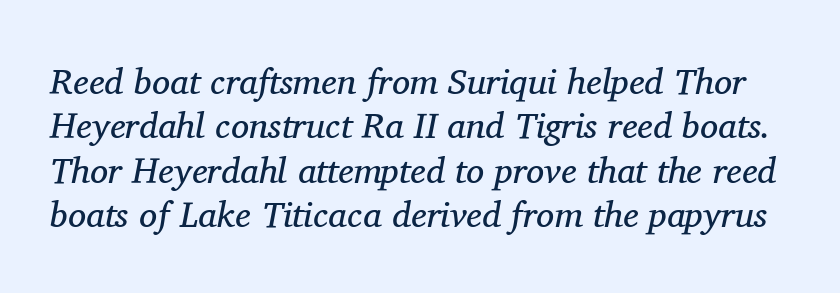
The image shows 36 px regular-weight serif type, italic (leaning right); set line spacing 1.23x, normal letter spacing, not underlined; medium stroke contrast and a medium x-height.
